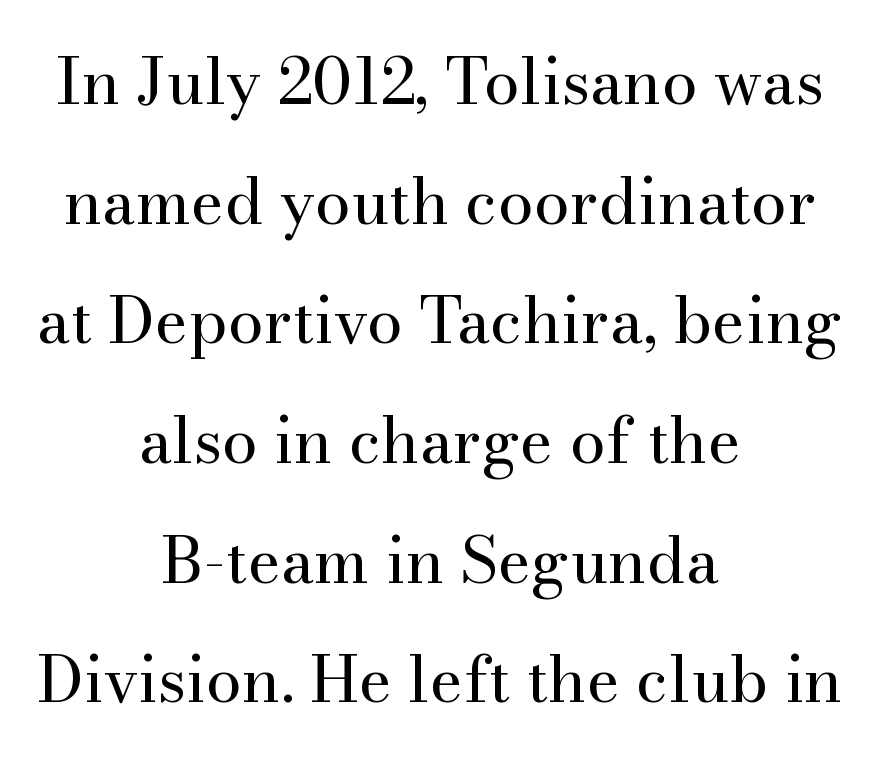
Spacing between characters is what you'd get straight out of the box. Do the letters lean? They stand straight. Compared with a flush-left layout, this one balances lines on the center instead. Looks like regular typesetting: each glyph gets only the width it needs.
